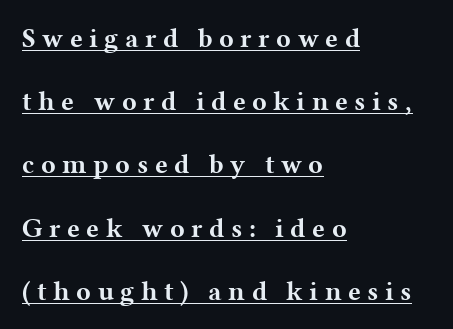
The image shows 27 px bold type, upright; set left-aligned, loose line spacing (2.34x), unusually wide letter spacing (+0.24 em), underlined.
